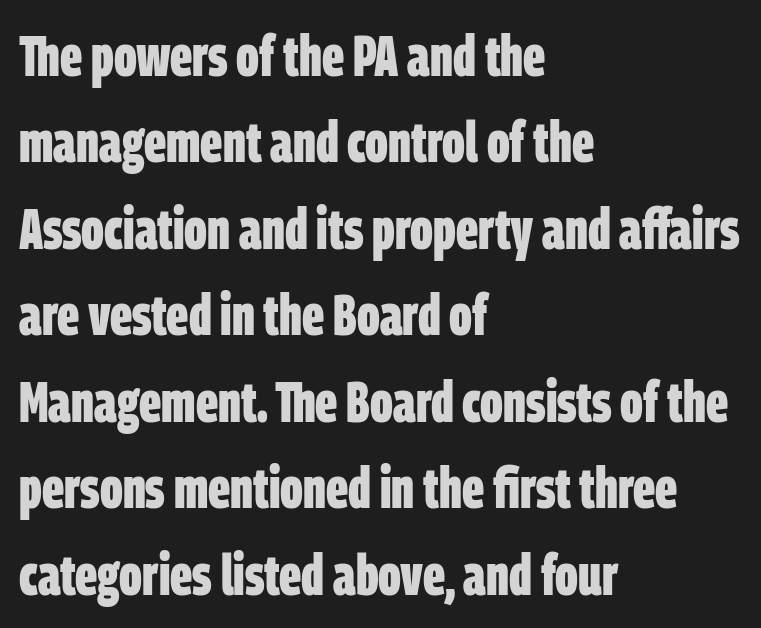
{"serif": "no", "bold": "yes", "weight": "bold", "width": "condensed", "stroke_contrast": "low", "x_height": "large", "monospaced": "no", "underline": "no", "align": "left", "line_spacing": "normal", "line_spacing_ratio": 1.49, "letter_spacing": "normal", "letter_spacing_em": 0.0, "glyph_px": 58}
